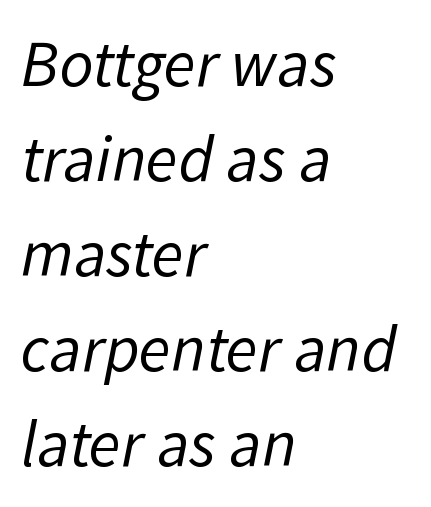
{"serif": "no", "bold": "no", "weight": "regular", "width": "normal", "stroke_contrast": "low", "x_height": "medium", "monospaced": "no", "underline": "no", "align": "left", "line_spacing": "normal", "line_spacing_ratio": 1.44, "letter_spacing": "normal", "letter_spacing_em": 0.0, "glyph_px": 66}
